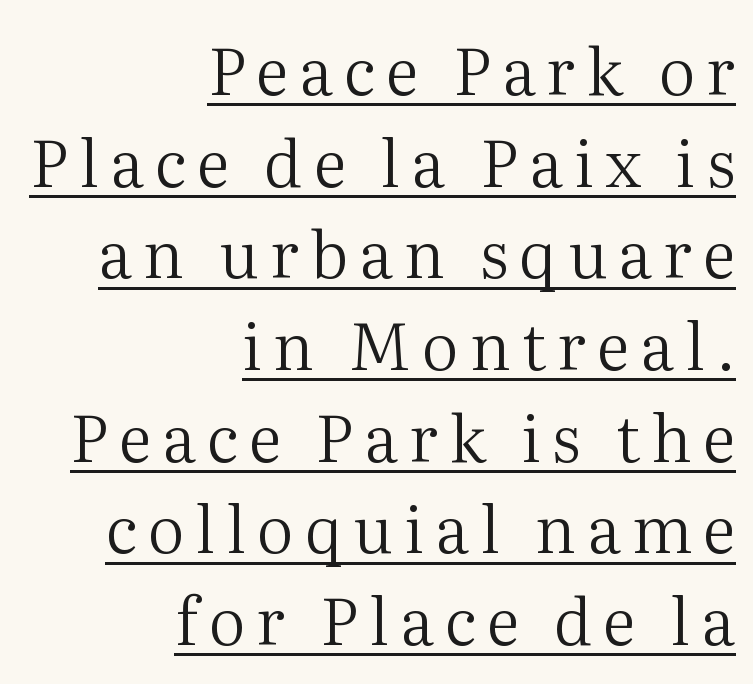
Q: Is the text bold? A: No.
Q: Is the text italic (slanted)? A: No, it is upright.
Q: Is the typeface a serif or a sans-serif typeface? A: Serif.
Q: Is the text underlined? A: Yes.
Q: How is the paragraph aligned? A: Right-aligned.
Q: Is the spacing between lines tight, normal or loose? A: Normal.
Q: Width (condensed, normal, or wide)? A: Normal.
Q: Stroke contrast? A: Medium.
Q: x-height? A: Medium.
Q: Monospaced? A: No.
